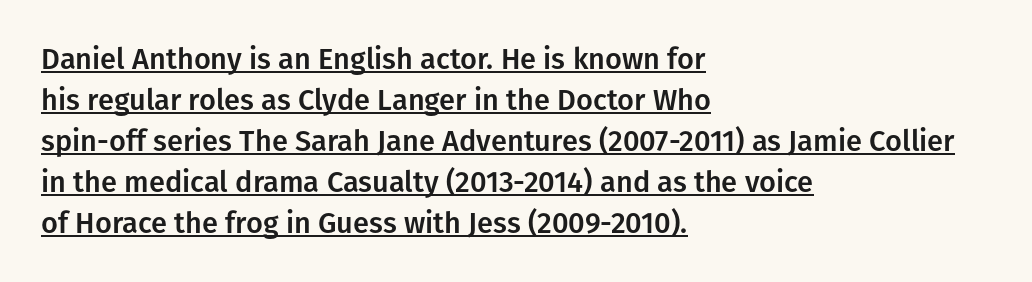
The image shows 29 px sans-serif type, upright; set left-aligned, normal line spacing (1.41x), normal letter spacing, underlined; low stroke contrast and a medium x-height.
